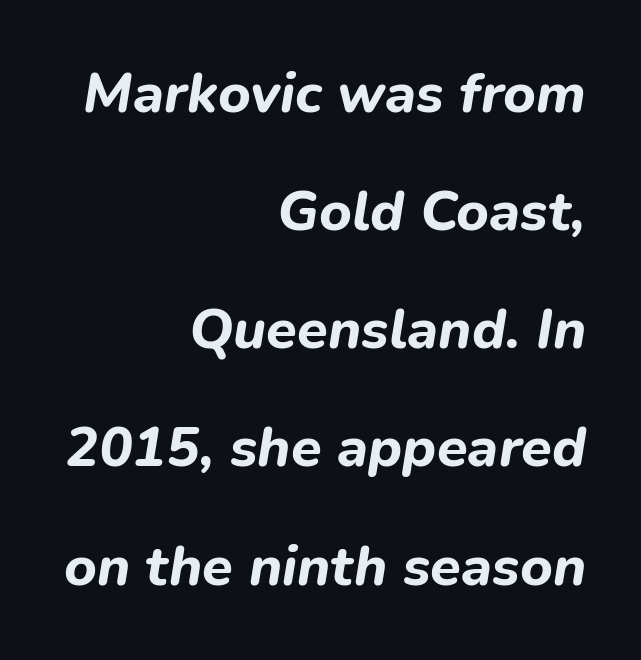
The image shows 56 px bold type, italic (leaning right); set right-aligned, loose line spacing (2.11x), normal letter spacing, not underlined; low stroke contrast and a medium x-height.
